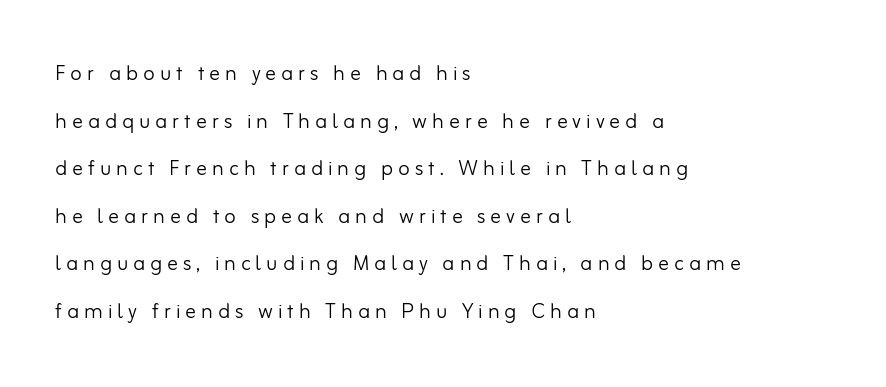
The letterforms sit at book weight or below. This is the regular roman posture of the typeface. The area under the type is left untouched. This rendering uses left alignment, leaving the right contour irregular.
